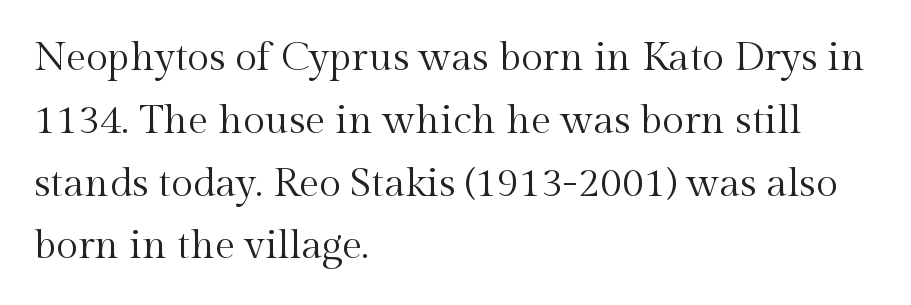
Q: Is the text bold? A: No.
Q: Is the text italic (slanted)? A: No, it is upright.
Q: Is the typeface a serif or a sans-serif typeface? A: Serif.
Q: Is the text underlined? A: No.
Q: How is the paragraph aligned? A: Left-aligned.
Q: Is the spacing between letters normal or unusually wide? A: Normal.
Q: Is the spacing between lines tight, normal or loose? A: Normal.
Q: Width (condensed, normal, or wide)? A: Normal.
Q: x-height? A: Medium.
Q: Monospaced? A: No.
